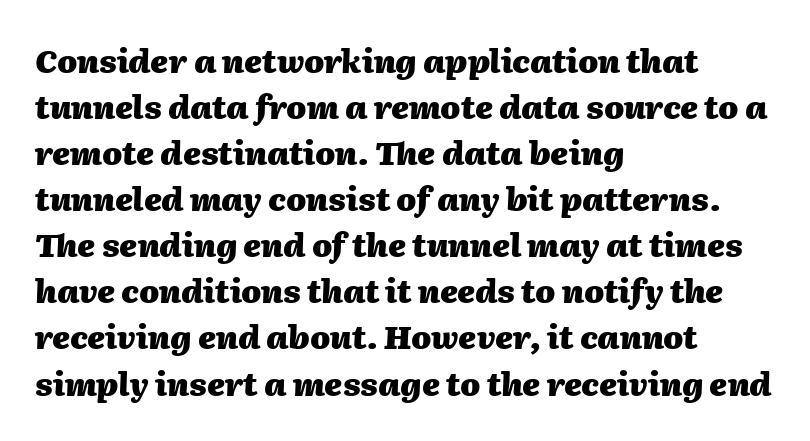
{"italic": "yes", "lean": "right", "slant_degrees": 2, "bold": "yes", "weight": "heavy", "width": "normal", "stroke_contrast": "medium", "x_height": "medium", "monospaced": "no", "underline": "no", "align": "left", "line_spacing": "normal", "line_spacing_ratio": 1.44, "letter_spacing": "normal", "letter_spacing_em": 0.0, "glyph_px": 32}
